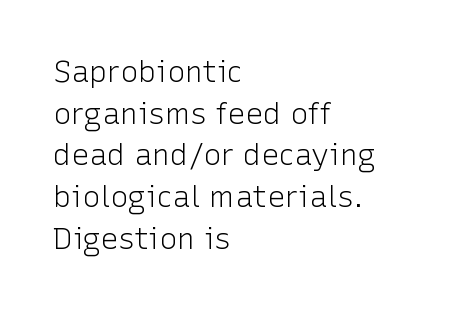
The image shows 30 px light sans-serif type, upright; set left-aligned, normal line spacing (1.39x), normal letter spacing, not underlined; low stroke contrast and a medium x-height.
